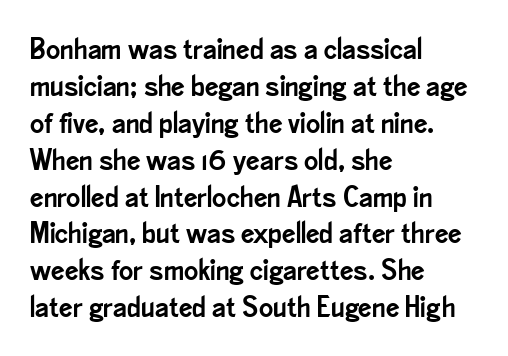
{"serif": "no", "italic": "no", "width": "condensed", "stroke_contrast": "low", "x_height": "small", "monospaced": "no", "underline": "no", "align": "left", "line_spacing_ratio": 1.23, "letter_spacing": "normal", "letter_spacing_em": 0.0, "glyph_px": 30}
